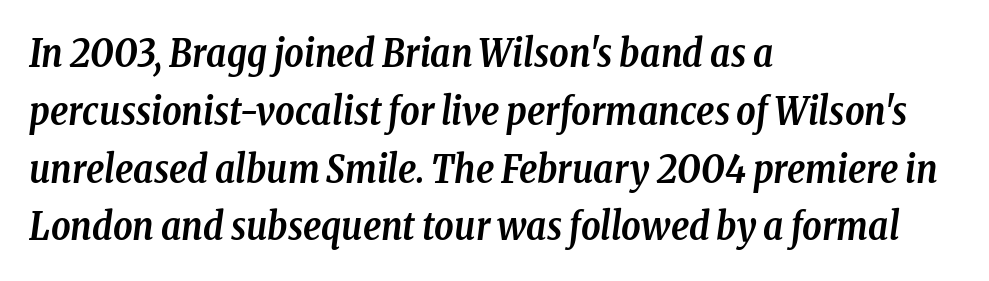
The rendering shows small feet on the letterforms — a serif design. Reading down the block, your eye returns to a fixed left position each line. This sample has the flowing, uneven cadence of proportional lettering. What stands out about the letter spacing? Nothing — it is the standard amount. This block has exactly the height ordinary leading produces. This is oblique type, the kind used for emphasis or titles.
